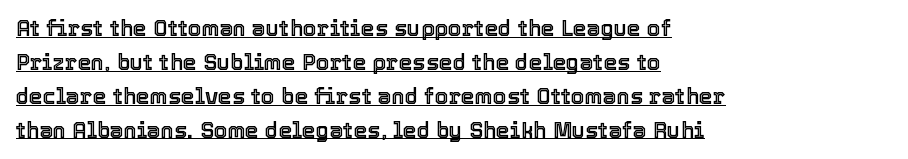
Every row of glyphs begins at an identical x-position on the left. Posture: straight, roman, zero tilt. Honestly, the row spacing looks completely unremarkable. A rule runs beneath these lines of type.
